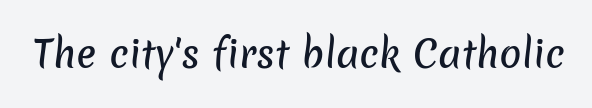
The image shows 37 px sans-serif type; set normal letter spacing, not underlined; low stroke contrast and a medium x-height.
